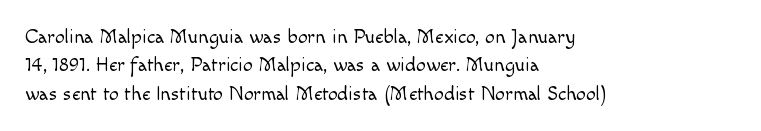
Q: Is the text bold? A: No.
Q: Is the text italic (slanted)? A: No, it is upright.
Q: Is the text underlined? A: No.
Q: How is the paragraph aligned? A: Left-aligned.
Q: Is the spacing between letters normal or unusually wide? A: Normal.
Q: Is the spacing between lines tight, normal or loose? A: Normal.
